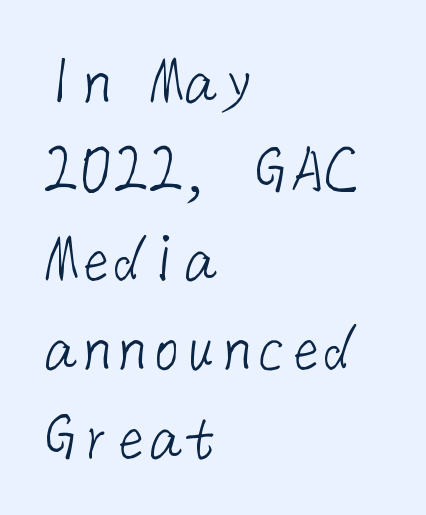
The image shows 70 px light sans-serif type; set left-aligned, normal line spacing (1.27x), normal letter spacing, not underlined; low stroke contrast and a medium x-height.
